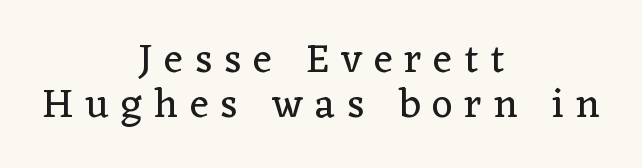
Typographically, this falls in the serif category. The tracking jumps out immediately: characters are airy and widely separated. Glance below the letters and you will spot only blank space. No heavy texture on the line: the type isn't bold. Italic? Not at all — the glyphs are vertical.
